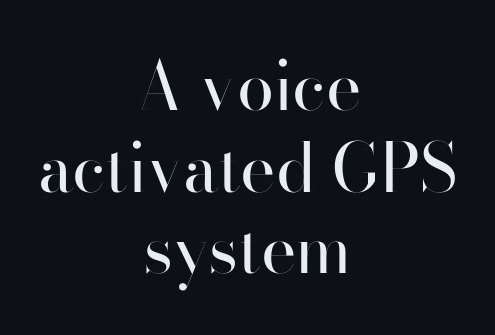
{"serif": "no", "italic": "no", "bold": "no", "weight": "regular", "width": "normal", "stroke_contrast": "high", "x_height": "small", "monospaced": "no", "underline": "no", "align": "center", "line_spacing_ratio": 1.22, "letter_spacing": "normal", "letter_spacing_em": 0.0, "glyph_px": 67}
